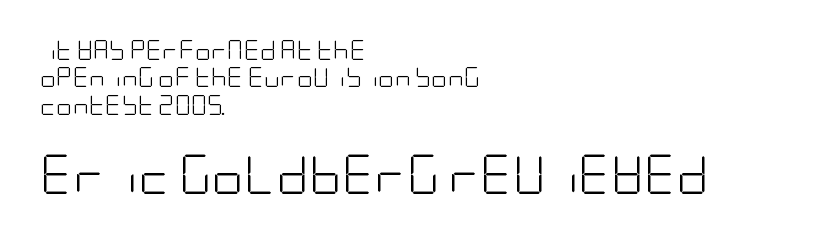
The image shows 40 px light, condensed sans-serif type, upright; set left-aligned, normal line spacing (1.37x), normal letter spacing, not underlined; the second (bottom) block is 2.0x larger; low stroke contrast and a large x-height.
